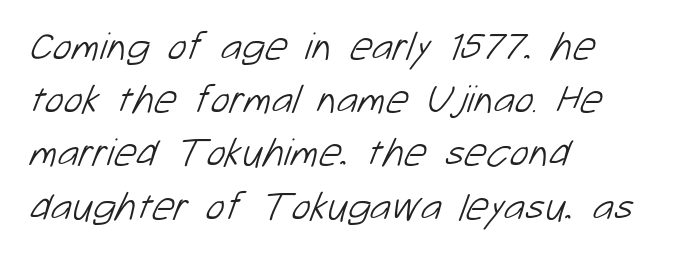
{"serif": "no", "bold": "no", "weight": "light", "width": "normal", "stroke_contrast": "low", "x_height": "medium", "monospaced": "no", "underline": "no", "align": "left", "line_spacing": "normal", "line_spacing_ratio": 1.33, "letter_spacing": "normal", "letter_spacing_em": 0.0, "glyph_px": 40}
